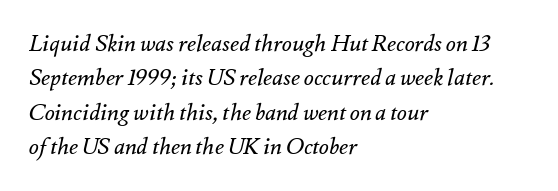
Q: Is the text bold? A: No.
Q: Is the text italic (slanted)? A: Yes, it leans right by about 12 degrees.
Q: Is the text underlined? A: No.
Q: How is the paragraph aligned? A: Left-aligned.
Q: Is the spacing between letters normal or unusually wide? A: Normal.
Q: Is the spacing between lines tight, normal or loose? A: Normal.
